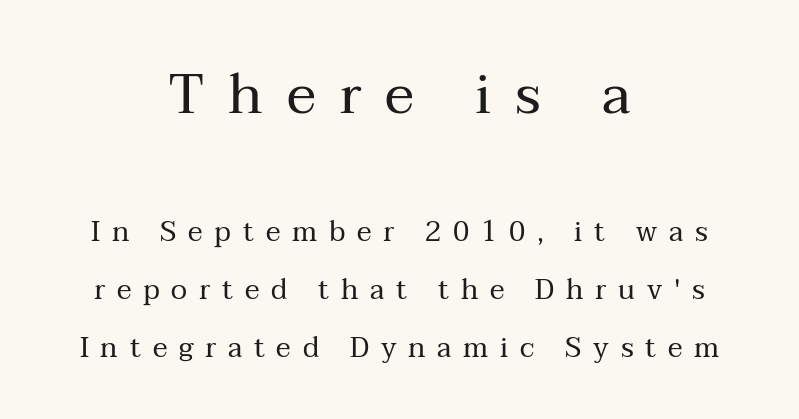
{"serif": "yes", "italic": "no", "bold": "no", "weight": "regular", "width": "normal", "stroke_contrast": "medium", "x_height": "medium", "monospaced": "no", "underline": "no", "align": "center", "line_spacing": "loose", "line_spacing_ratio": 2.07, "letter_spacing": "wide", "letter_spacing_em": 0.42, "larger_block": "first", "size_ratio": 2.0, "glyph_px": 56}
